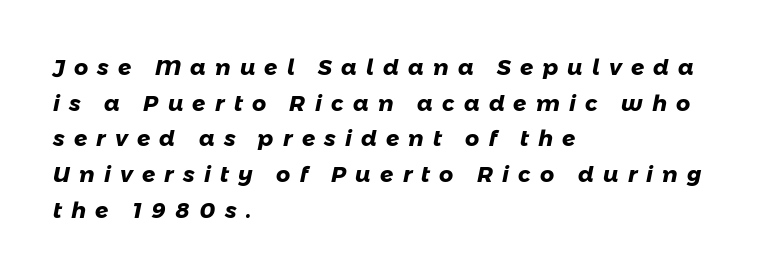
The image shows 22 px bold type; set left-aligned, normal line spacing (1.62x), unusually wide letter spacing (+0.42 em), not underlined.
